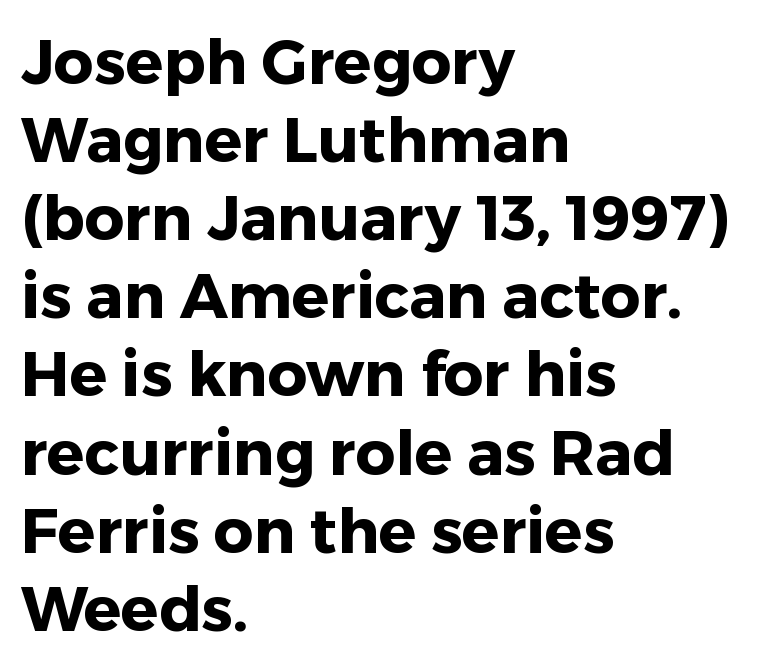
The rendering keeps characters at their native spacing. The rendering uses natural spacing where letterforms have individual widths. These lines sit exactly where default settings would place them. Do the letters lean? They stand straight. Check the space under the baseline: it is left empty. Notice how the passage keeps a crisp vertical edge on the left only.
